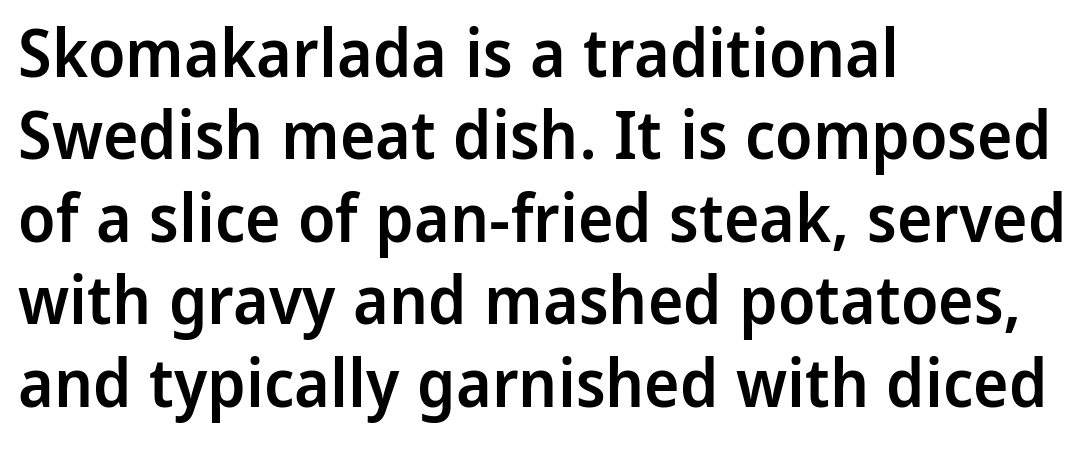
{"serif": "no", "italic": "no", "bold": "semi", "weight": "semibold", "width": "normal", "stroke_contrast": "low", "x_height": "medium", "monospaced": "no", "underline": "no", "align": "left", "line_spacing_ratio": 1.23, "letter_spacing": "normal", "letter_spacing_em": 0.0, "glyph_px": 67}
